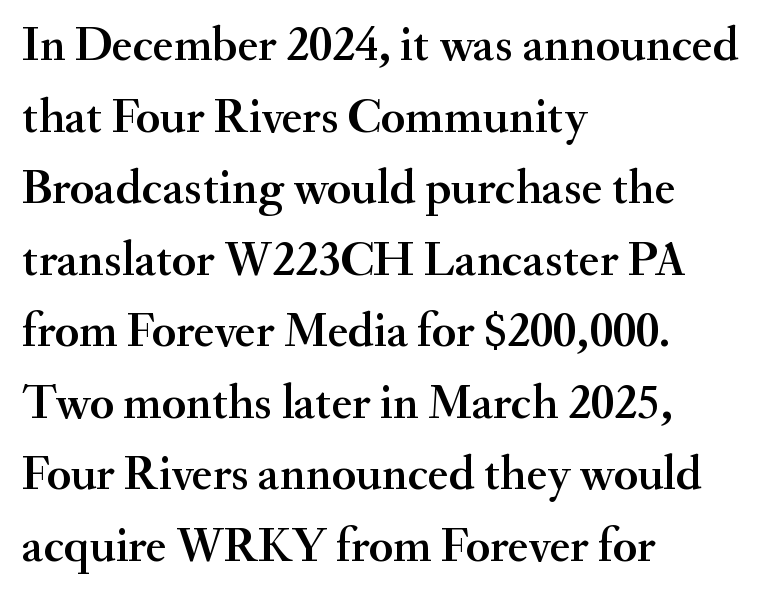
The image shows 49 px serif type, upright; set left-aligned, normal line spacing (1.46x), normal letter spacing, not underlined; medium stroke contrast and a small x-height.
